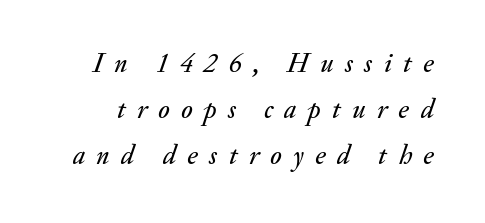
The specimen reads as italic at a glance. Letter spacing: wide. A clean baseline with only descenders dipping below it.
